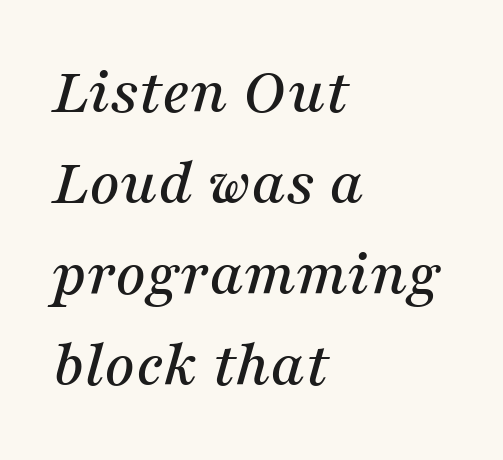
Q: Is the text italic (slanted)? A: Yes, it leans right by about 16 degrees.
Q: Is the typeface a serif or a sans-serif typeface? A: Serif.
Q: Is the text underlined? A: No.
Q: How is the paragraph aligned? A: Left-aligned.
Q: Is the spacing between letters normal or unusually wide? A: Normal.
Q: Is the spacing between lines tight, normal or loose? A: Normal.
Q: Width (condensed, normal, or wide)? A: Normal.
Q: Stroke contrast? A: Medium.
Q: x-height? A: Medium.
Q: Monospaced? A: No.
